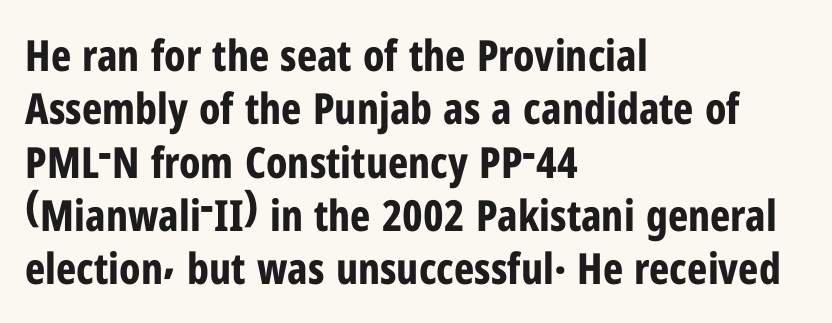
Q: Is the text bold? A: Yes.
Q: Is the text italic (slanted)? A: No, it is upright.
Q: Is the typeface a serif or a sans-serif typeface? A: Sans-serif.
Q: Is the text underlined? A: No.
Q: How is the paragraph aligned? A: Left-aligned.
Q: Is the spacing between letters normal or unusually wide? A: Normal.
Q: Width (condensed, normal, or wide)? A: Condensed.
Q: Stroke contrast? A: Low.
Q: x-height? A: Medium.
Q: Monospaced? A: No.
